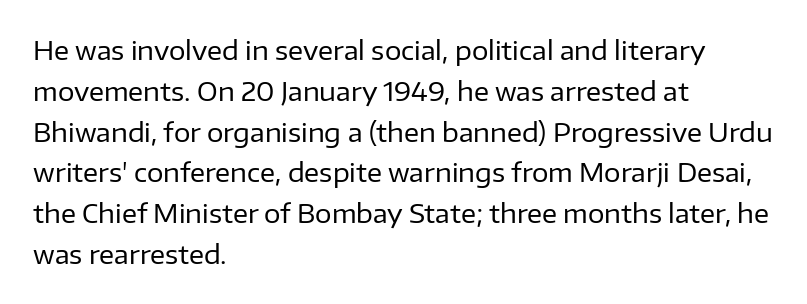
{"italic": "no", "bold": "no", "underline": "no", "align": "left", "line_spacing": "normal", "line_spacing_ratio": 1.57, "letter_spacing": "normal", "letter_spacing_em": 0.0, "glyph_px": 26}
